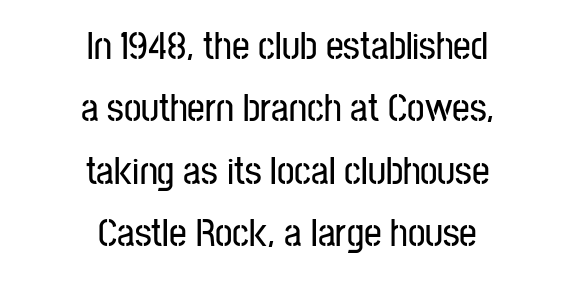
Q: Is the text italic (slanted)? A: No, it is upright.
Q: Is the typeface a serif or a sans-serif typeface? A: Sans-serif.
Q: Is the text underlined? A: No.
Q: How is the paragraph aligned? A: Centered.
Q: Is the spacing between letters normal or unusually wide? A: Normal.
Q: Is the spacing between lines tight, normal or loose? A: Normal.
Q: Width (condensed, normal, or wide)? A: Condensed.
Q: Stroke contrast? A: Low.
Q: x-height? A: Medium.
Q: Monospaced? A: No.
